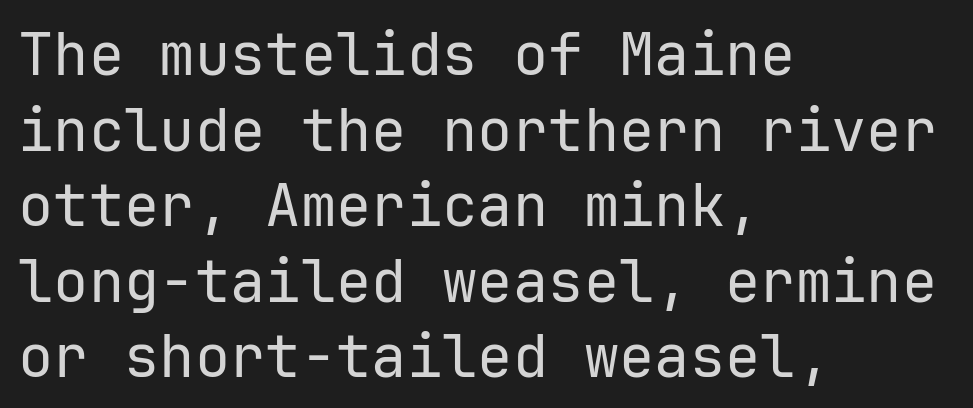
{"serif": "no", "italic": "no", "bold": "no", "weight": "regular", "width": "normal", "stroke_contrast": "low", "x_height": "medium", "underline": "no", "align": "left", "line_spacing": "normal", "line_spacing_ratio": 1.28, "letter_spacing": "normal", "letter_spacing_em": 0.0, "glyph_px": 59}
